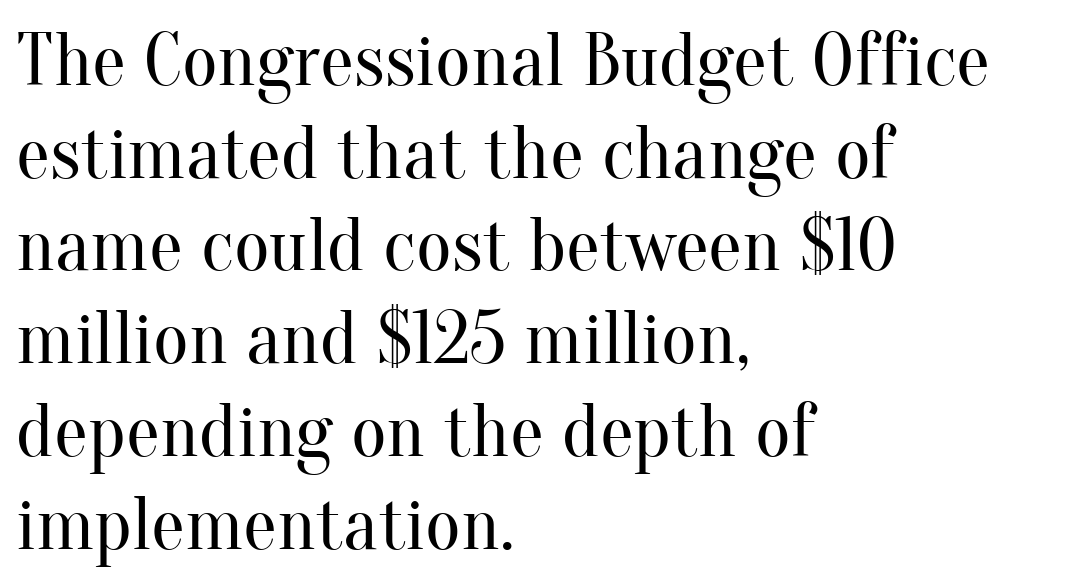
The letterforms sit at book weight or below. Serif or sans? Serif — the stroke terminals have little feet. Has an underline been added? It has not. Does the lettering tilt? It doesn't — this is upright.
